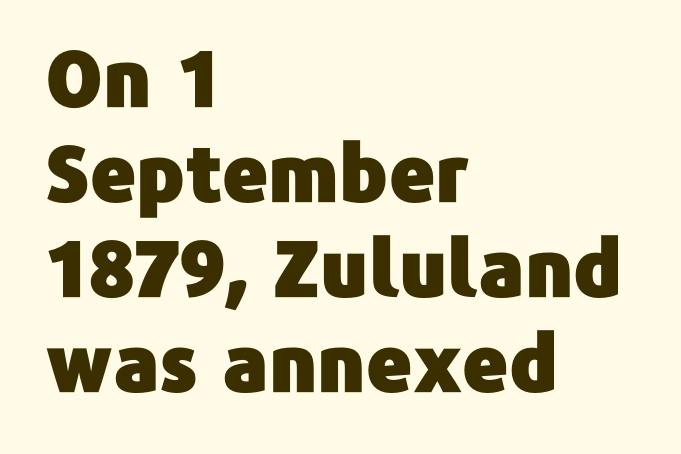
The image shows 78 px sans-serif type, upright; set left-aligned, line spacing 1.22x, normal letter spacing, not underlined; low stroke contrast and a medium x-height.
